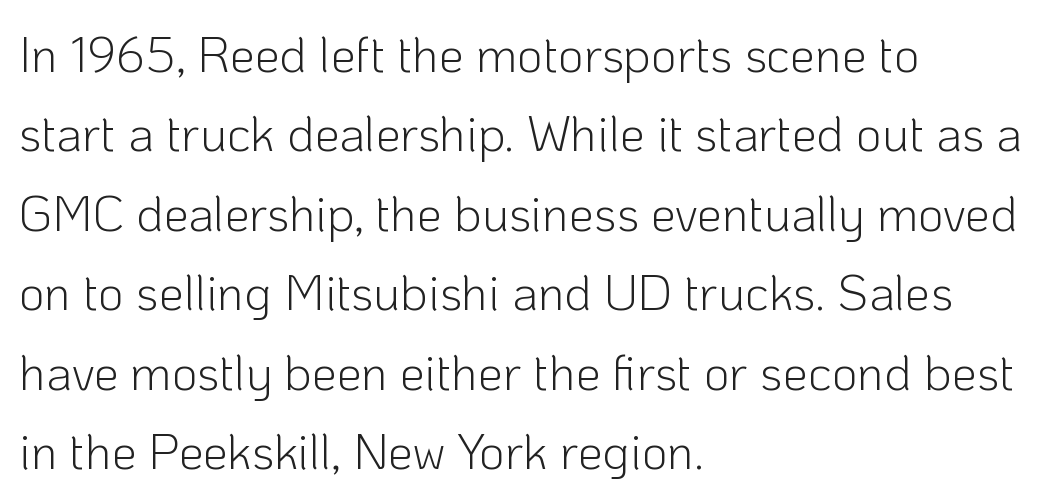
The image shows 50 px light sans-serif type, upright; set left-aligned, normal line spacing (1.59x), normal letter spacing, not underlined; low stroke contrast and a medium x-height.
